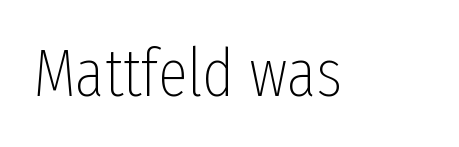
Q: Is the text bold? A: No.
Q: Is the text italic (slanted)? A: No, it is upright.
Q: Is the typeface a serif or a sans-serif typeface? A: Sans-serif.
Q: Is the text underlined? A: No.
Q: Is the spacing between letters normal or unusually wide? A: Normal.
Q: Width (condensed, normal, or wide)? A: Condensed.
Q: Stroke contrast? A: Low.
Q: x-height? A: Medium.
Q: Monospaced? A: No.
